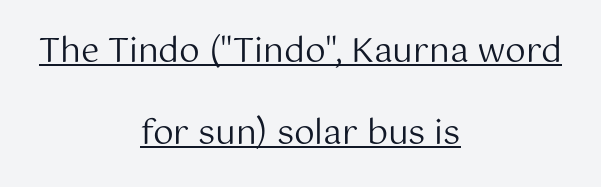
Q: Is the text bold? A: No.
Q: Is the text italic (slanted)? A: No, it is upright.
Q: Is the typeface a serif or a sans-serif typeface? A: Sans-serif.
Q: Is the text underlined? A: Yes.
Q: How is the paragraph aligned? A: Centered.
Q: Is the spacing between letters normal or unusually wide? A: Normal.
Q: Is the spacing between lines tight, normal or loose? A: Loose.
Q: Width (condensed, normal, or wide)? A: Normal.
Q: Stroke contrast? A: Medium.
Q: x-height? A: Medium.
Q: Monospaced? A: No.
